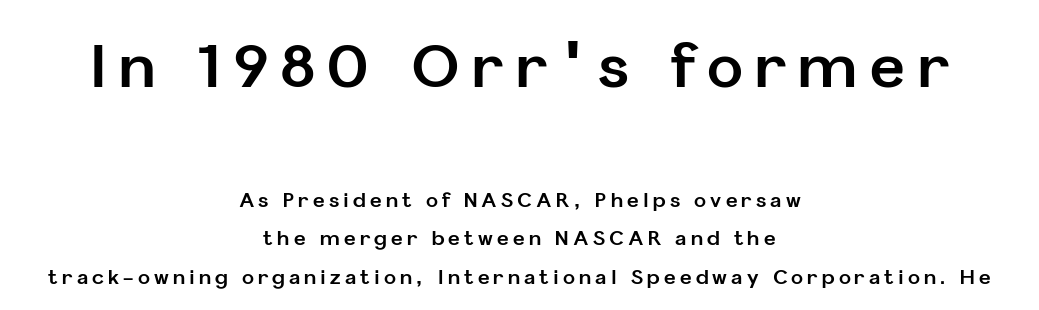
The image shows 60 px bold sans-serif type, upright; set centered, loose line spacing (1.93x), unusually wide letter spacing (+0.21 em), not underlined; the first (top) block is 3.0x larger; low stroke contrast and a medium x-height.
